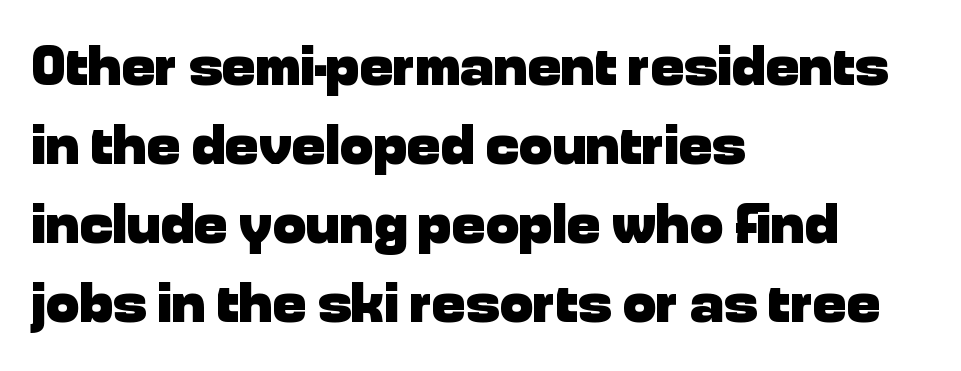
{"serif": "no", "italic": "no", "bold": "yes", "weight": "heavy", "width": "normal", "stroke_contrast": "low", "x_height": "medium", "monospaced": "no", "underline": "no", "align": "left", "line_spacing": "normal", "line_spacing_ratio": 1.41, "letter_spacing": "normal", "letter_spacing_em": 0.0, "glyph_px": 56}
